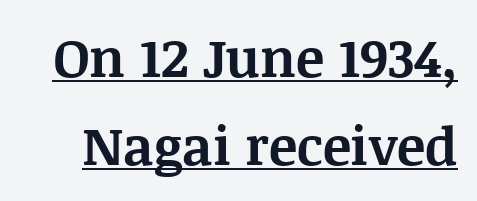
Q: Is the text bold? A: Yes.
Q: Is the text italic (slanted)? A: No, it is upright.
Q: Is the typeface a serif or a sans-serif typeface? A: Serif.
Q: Is the text underlined? A: Yes.
Q: Is the spacing between letters normal or unusually wide? A: Normal.
Q: Is the spacing between lines tight, normal or loose? A: Normal.
Q: Width (condensed, normal, or wide)? A: Normal.
Q: Stroke contrast? A: Medium.
Q: x-height? A: Large.
Q: Monospaced? A: No.
